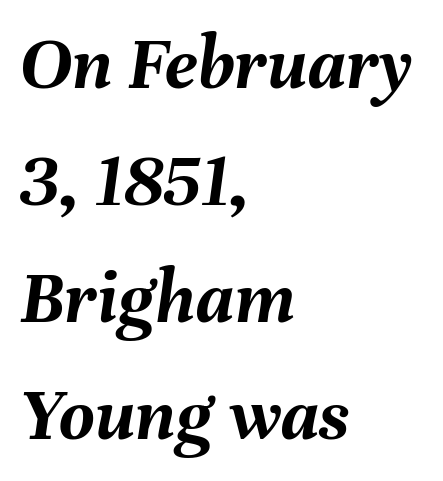
Q: Is the text bold? A: Yes.
Q: Is the text italic (slanted)? A: Yes, it leans right by about 8 degrees.
Q: Is the text underlined? A: No.
Q: How is the paragraph aligned? A: Left-aligned.
Q: Is the spacing between letters normal or unusually wide? A: Normal.
Q: Is the spacing between lines tight, normal or loose? A: Normal.
Q: Width (condensed, normal, or wide)? A: Normal.
Q: Stroke contrast? A: Medium.
Q: x-height? A: Medium.
Q: Monospaced? A: No.
